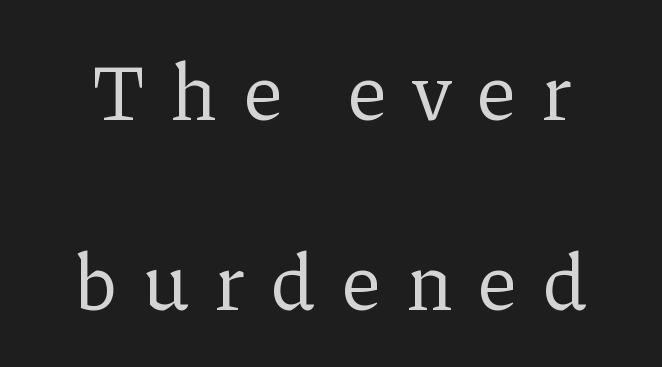
To sum up the face: it has serifs. Every character sits straight up, as roman type does. Does extra space separate the letters? Yes, quite a lot of it. Is the stroke heavy? The answer is a plain regular-or-lighter.
